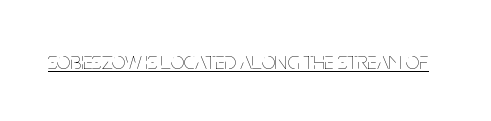
{"italic": "no", "bold": "no", "underline": "yes", "letter_spacing": "normal", "letter_spacing_em": 0.0, "glyph_px": 24}
